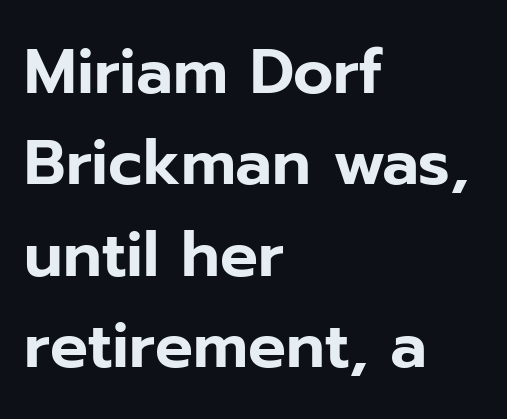
Q: Is the text italic (slanted)? A: No, it is upright.
Q: Is the typeface a serif or a sans-serif typeface? A: Sans-serif.
Q: Is the text underlined? A: No.
Q: How is the paragraph aligned? A: Left-aligned.
Q: Is the spacing between letters normal or unusually wide? A: Normal.
Q: Is the spacing between lines tight, normal or loose? A: Normal.
Q: Width (condensed, normal, or wide)? A: Normal.
Q: Stroke contrast? A: Low.
Q: x-height? A: Medium.
Q: Monospaced? A: No.
